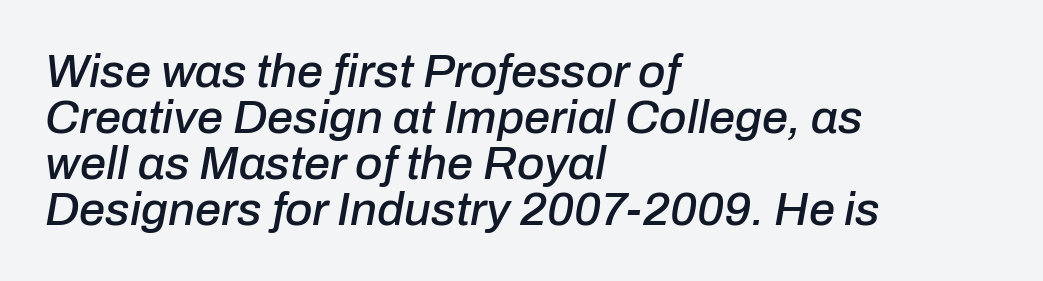
{"italic": "yes", "lean": "right", "slant_degrees": 10, "width": "normal", "stroke_contrast": "low", "x_height": "medium", "monospaced": "no", "underline": "no", "align": "left", "line_spacing": "tight", "line_spacing_ratio": 0.98, "letter_spacing": "normal", "letter_spacing_em": 0.0, "glyph_px": 47}
